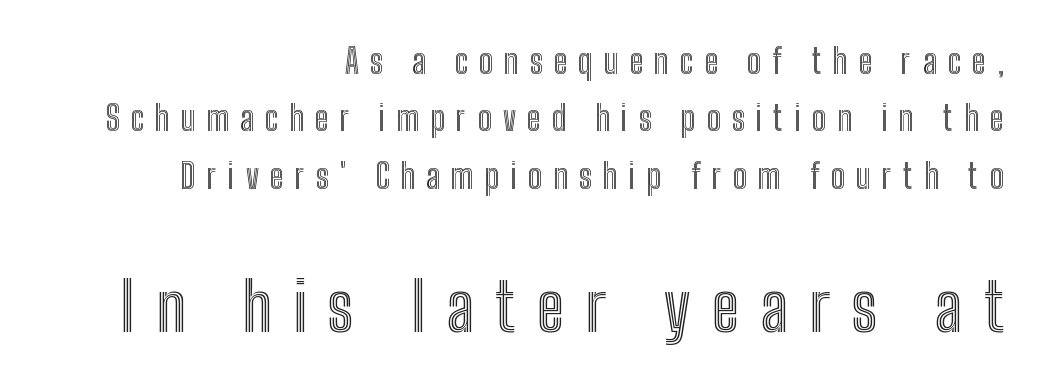
The image shows 67 px condensed type, upright; set right-aligned, normal line spacing (1.69x), unusually wide letter spacing (+0.32 em), not underlined; the second (bottom) block is 1.97x larger; a medium x-height.
